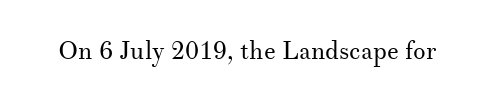
{"italic": "no", "bold": "no", "underline": "no", "letter_spacing": "normal", "letter_spacing_em": 0.0, "glyph_px": 25}
